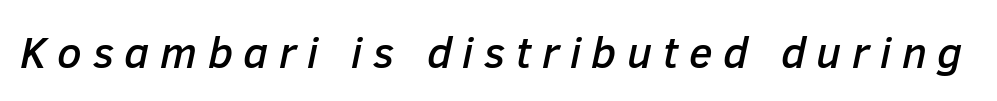
The glyphs look as if they've been sheared to an angle. This rendering widens character spacing well past its baseline value. Character widths vary here, with narrow letters taking less room than wide ones. The string is rendered with underlining switched off.
